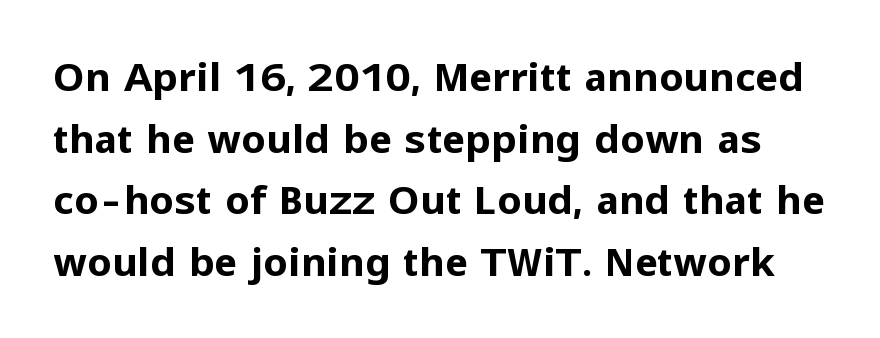
Q: Is the text bold? A: Yes.
Q: Is the text italic (slanted)? A: No, it is upright.
Q: Is the typeface a serif or a sans-serif typeface? A: Sans-serif.
Q: Is the text underlined? A: No.
Q: Is the spacing between letters normal or unusually wide? A: Normal.
Q: Is the spacing between lines tight, normal or loose? A: Normal.
Q: Width (condensed, normal, or wide)? A: Normal.
Q: Stroke contrast? A: Low.
Q: x-height? A: Medium.
Q: Monospaced? A: No.
